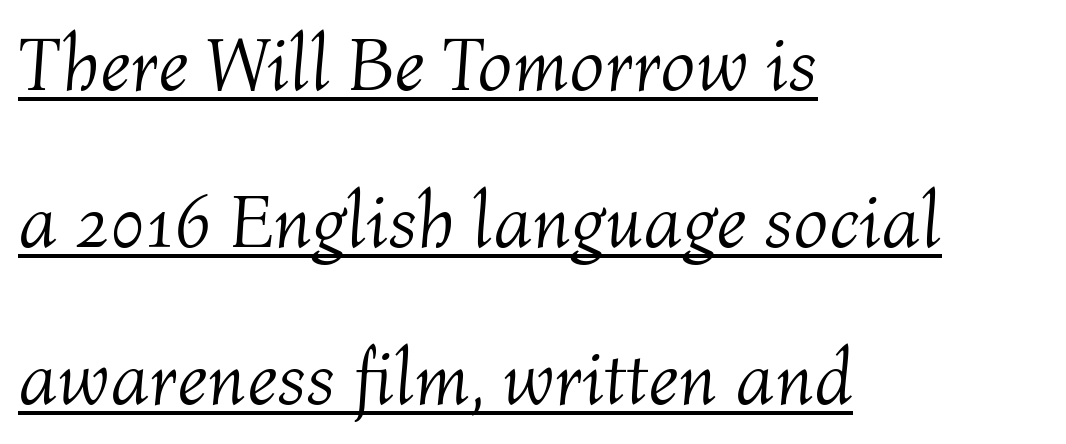
{"italic": "yes", "lean": "right", "slant_degrees": 4, "bold": "no", "weight": "light", "width": "normal", "stroke_contrast": "medium", "x_height": "medium", "monospaced": "no", "underline": "yes", "align": "left", "line_spacing": "loose", "line_spacing_ratio": 2.04, "letter_spacing": "normal", "letter_spacing_em": 0.0, "glyph_px": 77}
